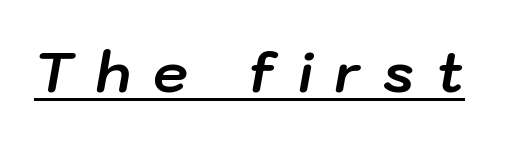
{"italic": "yes", "lean": "right", "slant_degrees": 10, "bold": "yes", "weight": "bold", "width": "normal", "stroke_contrast": "low", "x_height": "medium", "monospaced": "no", "underline": "yes", "letter_spacing": "wide", "letter_spacing_em": 0.4, "glyph_px": 56}
